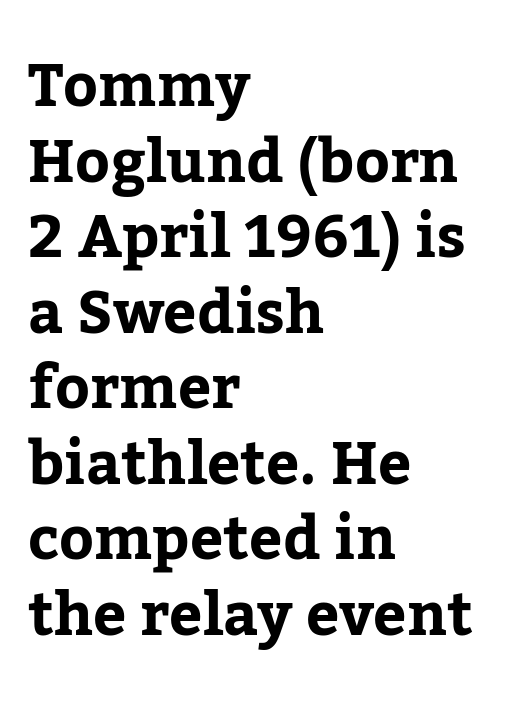
Q: Is the text bold? A: Yes.
Q: Is the text italic (slanted)? A: No, it is upright.
Q: Is the typeface a serif or a sans-serif typeface? A: Serif.
Q: Is the text underlined? A: No.
Q: How is the paragraph aligned? A: Left-aligned.
Q: Is the spacing between letters normal or unusually wide? A: Normal.
Q: Is the spacing between lines tight, normal or loose? A: Normal.
Q: Width (condensed, normal, or wide)? A: Normal.
Q: Stroke contrast? A: Low.
Q: x-height? A: Medium.
Q: Monospaced? A: No.
